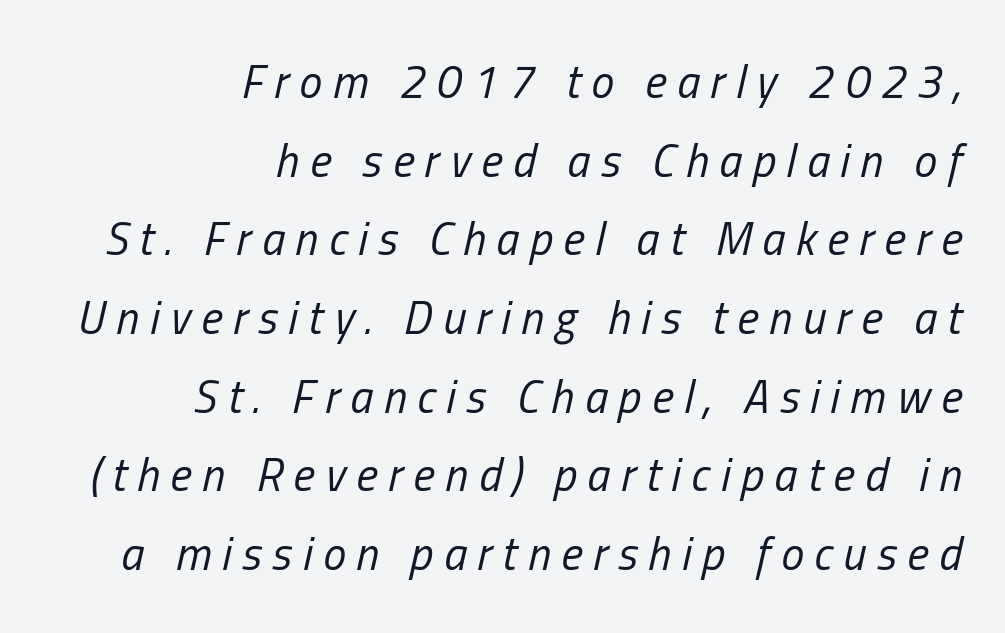
The image shows 46 px regular-weight, condensed type, italic (leaning right); set right-aligned, line spacing 1.71x, unusually wide letter spacing (+0.23 em), not underlined; low stroke contrast and a medium x-height.
